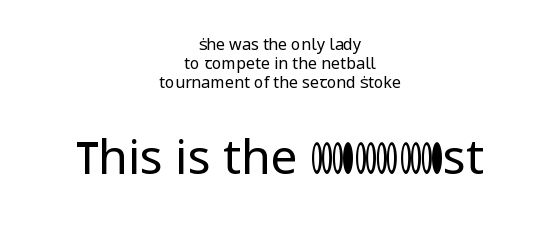
Q: Is the text bold? A: No.
Q: Is the text italic (slanted)? A: No, it is upright.
Q: Is the typeface a serif or a sans-serif typeface? A: Sans-serif.
Q: Is the text underlined? A: No.
Q: How is the paragraph aligned? A: Centered.
Q: Is the spacing between letters normal or unusually wide? A: Normal.
Q: Which block of text is set in a larger size, the first (top) or the second (bottom)? A: The second (bottom) one.
Q: Width (condensed, normal, or wide)? A: Normal.
Q: Stroke contrast? A: Low.
Q: x-height? A: Medium.
Q: Monospaced? A: No.
